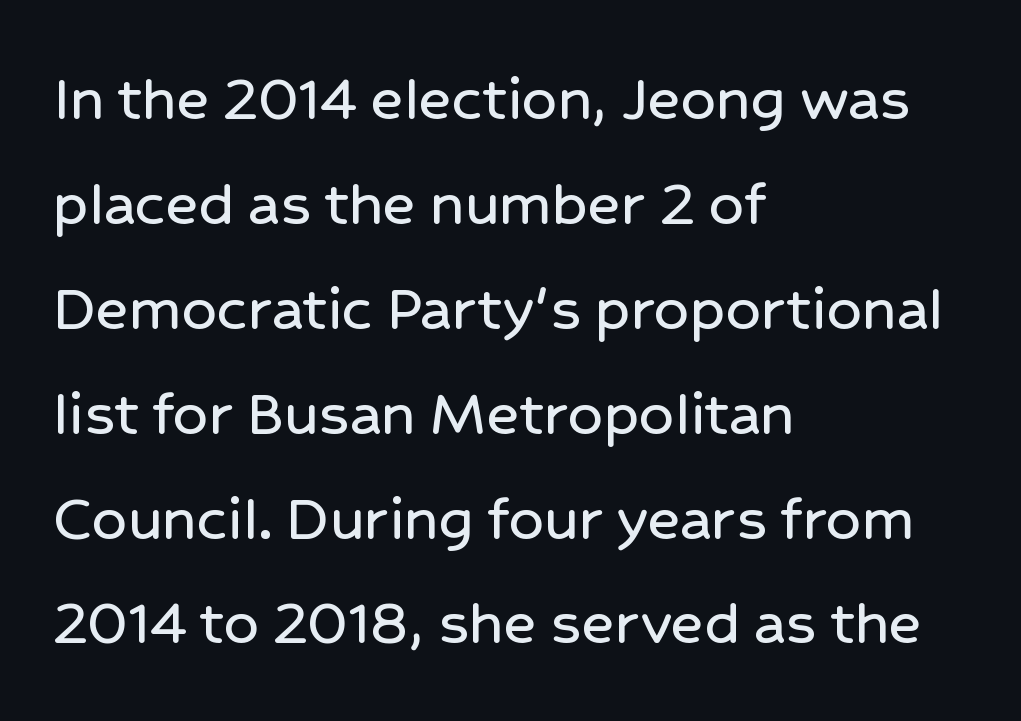
Q: Is the text italic (slanted)? A: No, it is upright.
Q: Is the typeface a serif or a sans-serif typeface? A: Sans-serif.
Q: Is the text underlined? A: No.
Q: How is the paragraph aligned? A: Left-aligned.
Q: Is the spacing between letters normal or unusually wide? A: Normal.
Q: Is the spacing between lines tight, normal or loose? A: Normal.
Q: Width (condensed, normal, or wide)? A: Normal.
Q: Stroke contrast? A: Low.
Q: x-height? A: Medium.
Q: Monospaced? A: No.
